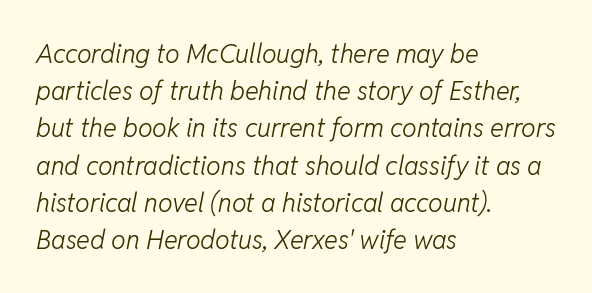
Q: Is the text bold? A: No.
Q: Is the text italic (slanted)? A: Yes, it leans right by about 11 degrees.
Q: Is the text underlined? A: No.
Q: How is the paragraph aligned? A: Left-aligned.
Q: Is the spacing between letters normal or unusually wide? A: Normal.
Q: Is the spacing between lines tight, normal or loose? A: Normal.
